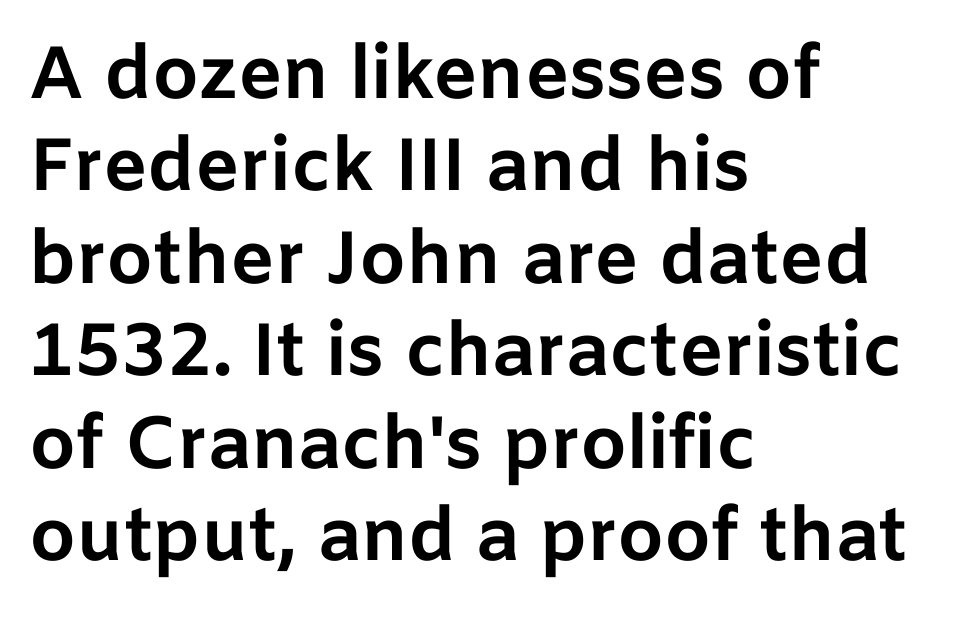
Any mark beneath the type? The region is blank. The text block is weighted toward the left margin, trailing off unevenly rightward. Caption: standard tracking, unaltered. Every letter is thick-stroked: bold, no question.
